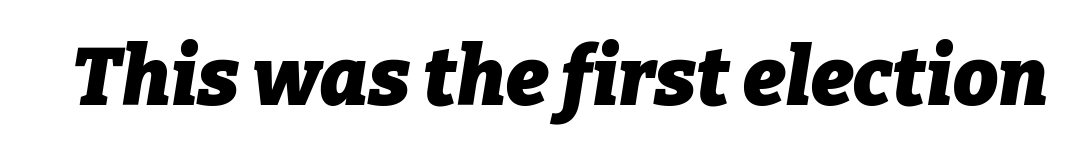
Plenty of ink on the page — the face is bold. The letters advance in unequal steps, a hallmark of proportional type. Decoration check: the copy has no underline. The line texture is even and compact thanks to regular tracking. Is the type slanted? Yes — the strokes lean at a clear angle.
